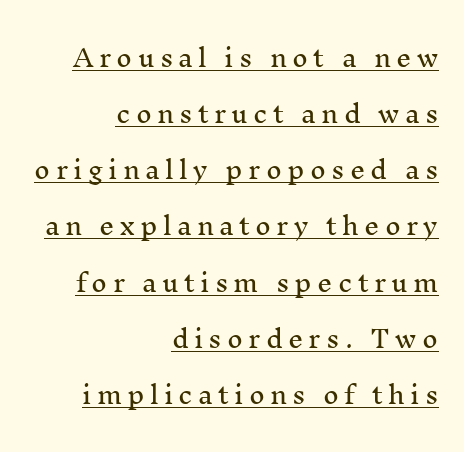
Q: Is the text italic (slanted)? A: No, it is upright.
Q: Is the text underlined? A: Yes.
Q: How is the paragraph aligned? A: Right-aligned.
Q: Is the spacing between letters normal or unusually wide? A: Unusually wide.
Q: Is the spacing between lines tight, normal or loose? A: Loose.
